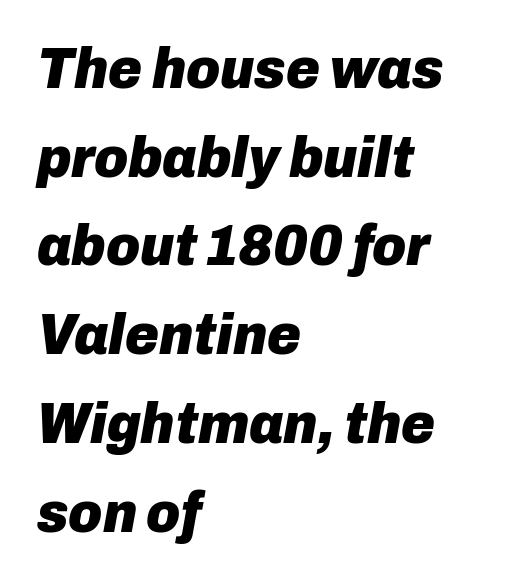
Plenty of ink on the page — the face is bold. Character widths vary here, with narrow letters taking less room than wide ones. No extra tracking has been applied to these lines. If you drew a ruler down the left edge, every line would touch it. Is there much room between lines? A standard amount, neither cramped nor airy. Observe the lean: these are italic letterforms.
